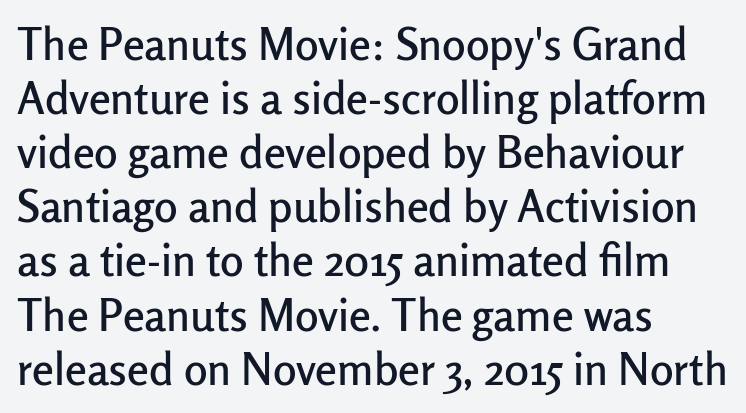
Q: Is the text italic (slanted)? A: No, it is upright.
Q: Is the typeface a serif or a sans-serif typeface? A: Sans-serif.
Q: Is the text underlined? A: No.
Q: How is the paragraph aligned? A: Left-aligned.
Q: Is the spacing between letters normal or unusually wide? A: Normal.
Q: Width (condensed, normal, or wide)? A: Normal.
Q: Stroke contrast? A: Low.
Q: x-height? A: Medium.
Q: Monospaced? A: No.
